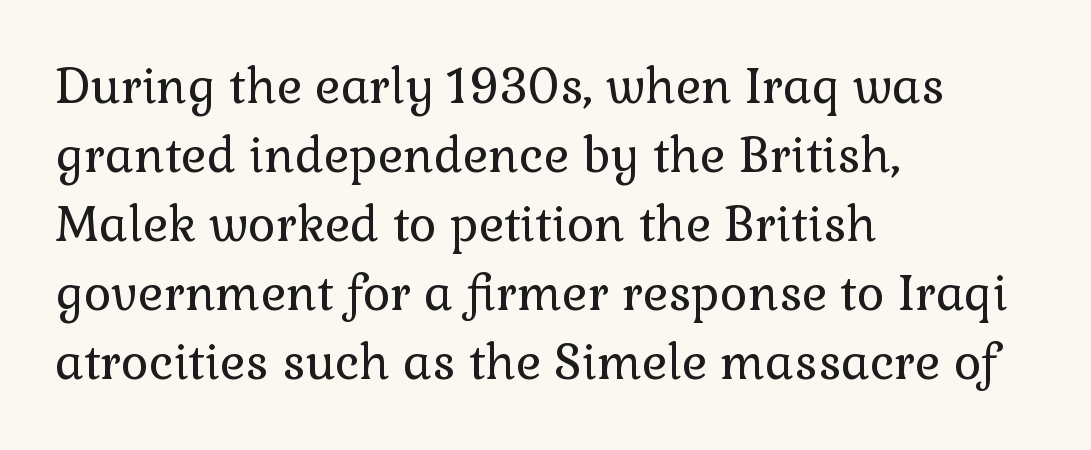
{"serif": "yes", "italic": "no", "bold": "no", "weight": "regular", "width": "normal", "x_height": "medium", "monospaced": "no", "underline": "no", "align": "left", "line_spacing": "normal", "line_spacing_ratio": 1.44, "letter_spacing": "normal", "letter_spacing_em": 0.0, "glyph_px": 48}
